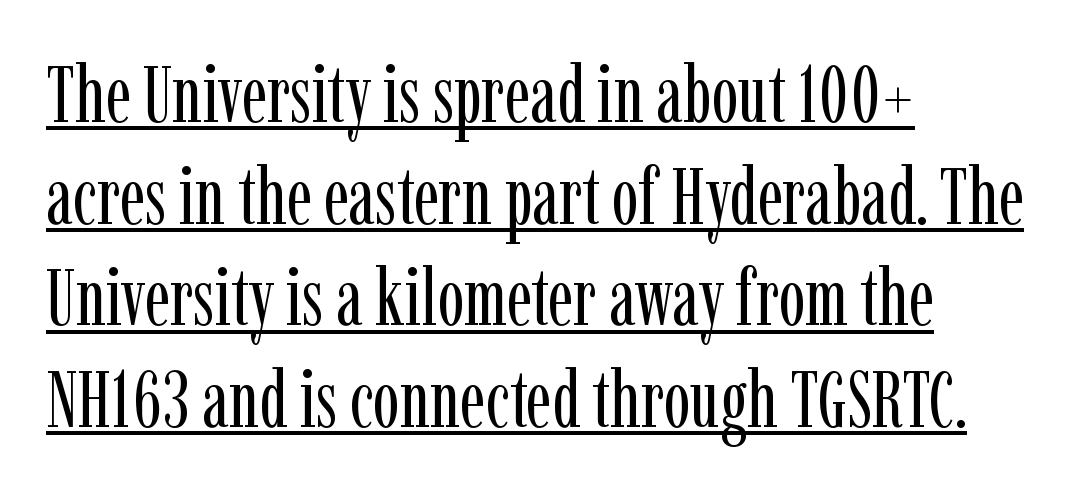
{"serif": "yes", "italic": "no", "bold": "no", "weight": "regular", "width": "condensed", "stroke_contrast": "low", "x_height": "medium", "monospaced": "no", "underline": "yes", "align": "left", "line_spacing": "normal", "line_spacing_ratio": 1.27, "letter_spacing": "normal", "letter_spacing_em": 0.0, "glyph_px": 80}
